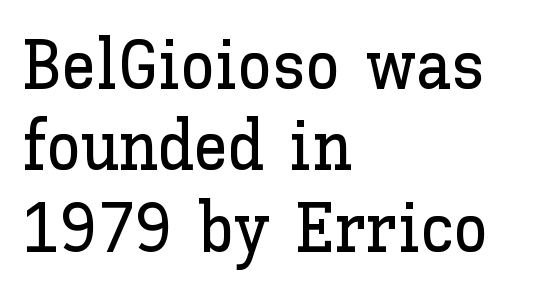
{"italic": "no", "width": "normal", "stroke_contrast": "low", "x_height": "medium", "monospaced": "no", "underline": "no", "align": "left", "line_spacing_ratio": 1.18, "letter_spacing": "normal", "letter_spacing_em": 0.0, "glyph_px": 69}
